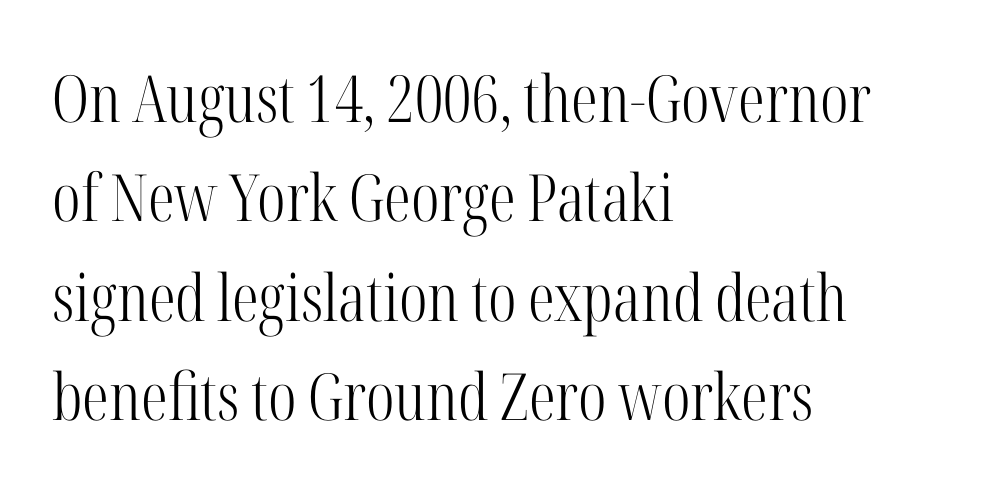
Q: Is the text bold? A: No.
Q: Is the text italic (slanted)? A: No, it is upright.
Q: Is the typeface a serif or a sans-serif typeface? A: Serif.
Q: Is the text underlined? A: No.
Q: How is the paragraph aligned? A: Left-aligned.
Q: Is the spacing between letters normal or unusually wide? A: Normal.
Q: Is the spacing between lines tight, normal or loose? A: Normal.
Q: Width (condensed, normal, or wide)? A: Condensed.
Q: Stroke contrast? A: High.
Q: x-height? A: Medium.
Q: Monospaced? A: No.
